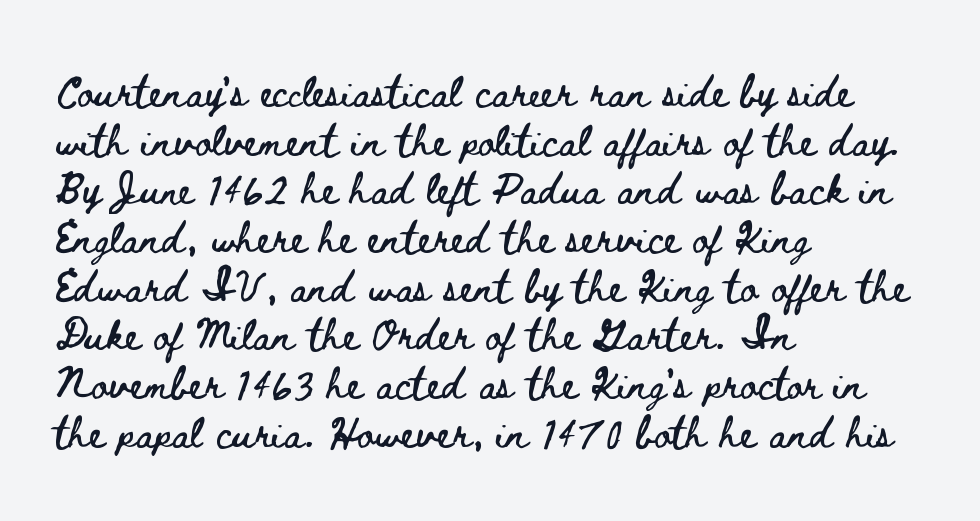
Q: Is the text underlined? A: No.
Q: How is the paragraph aligned? A: Left-aligned.
Q: Is the spacing between letters normal or unusually wide? A: Normal.
Q: Is the spacing between lines tight, normal or loose? A: Normal.
Q: Width (condensed, normal, or wide)? A: Wide.
Q: Stroke contrast? A: Low.
Q: x-height? A: Small.
Q: Monospaced? A: No.
